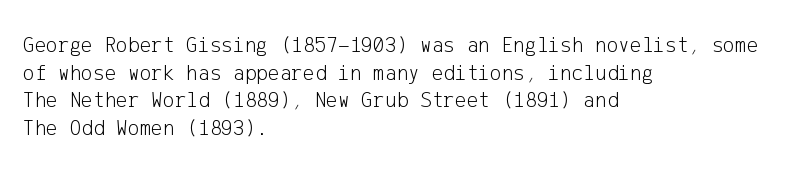
Q: Is the text bold? A: No.
Q: Is the text italic (slanted)? A: No, it is upright.
Q: Is the text underlined? A: No.
Q: How is the paragraph aligned? A: Left-aligned.
Q: Is the spacing between letters normal or unusually wide? A: Normal.
Q: Is the spacing between lines tight, normal or loose? A: Normal.
